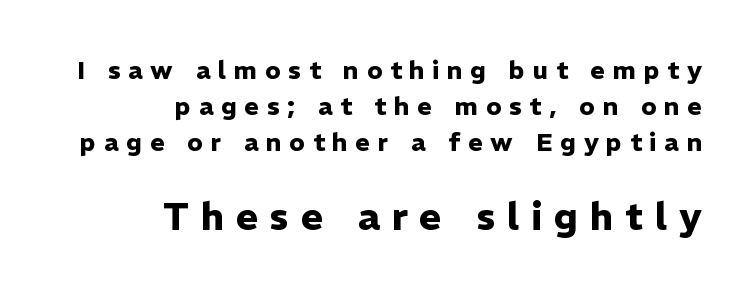
The image shows 38 px heavy sans-serif type, upright; set right-aligned, normal line spacing (1.44x), unusually wide letter spacing (+0.31 em), not underlined; the second (bottom) block is 1.52x larger; low stroke contrast and a medium x-height.
